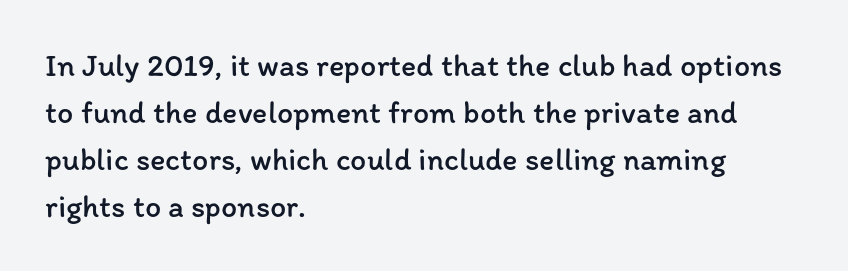
The image shows 32 px regular-weight type, upright; set left-aligned, normal line spacing (1.47x), normal letter spacing, not underlined; low stroke contrast and a medium x-height.
